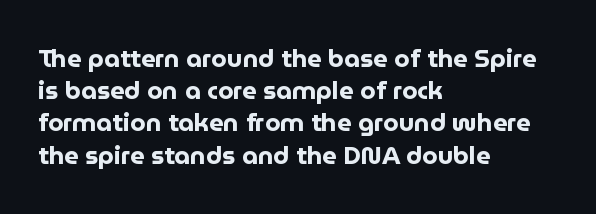
Q: Is the text bold? A: Yes.
Q: Is the text italic (slanted)? A: No, it is upright.
Q: Is the text underlined? A: No.
Q: How is the paragraph aligned? A: Left-aligned.
Q: Is the spacing between letters normal or unusually wide? A: Normal.
Q: Is the spacing between lines tight, normal or loose? A: Normal.
